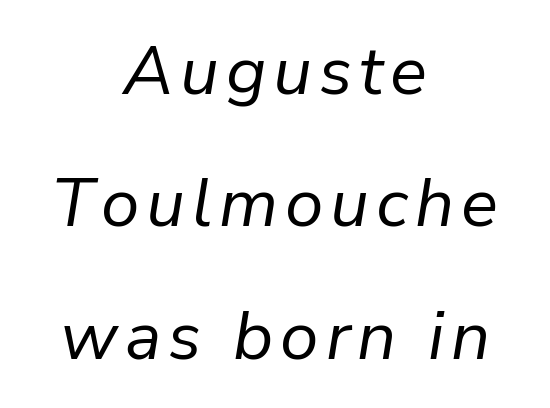
{"italic": "yes", "lean": "right", "slant_degrees": 9, "bold": "no", "weight": "regular", "width": "normal", "stroke_contrast": "low", "x_height": "medium", "monospaced": "no", "underline": "no", "align": "center", "line_spacing": "loose", "line_spacing_ratio": 1.92, "glyph_px": 69}
